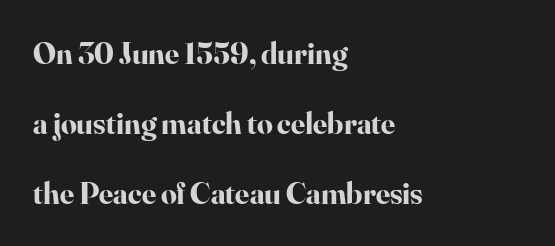
I'd describe the lettering as bold — thick and assertive. Unlike italic type, these characters show no tilt at all. Each letter's strokes conclude with small projecting serifs. No word sits above an underline. Horizontal bands of white between lines are thick stripes.
